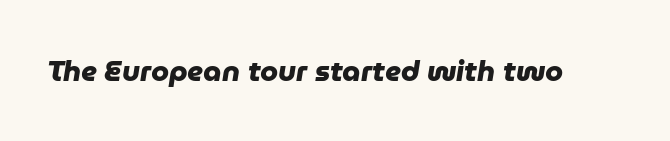
{"serif": "no", "bold": "yes", "weight": "heavy", "width": "normal", "stroke_contrast": "low", "x_height": "medium", "monospaced": "no", "underline": "no", "letter_spacing": "normal", "letter_spacing_em": 0.0, "glyph_px": 29}
